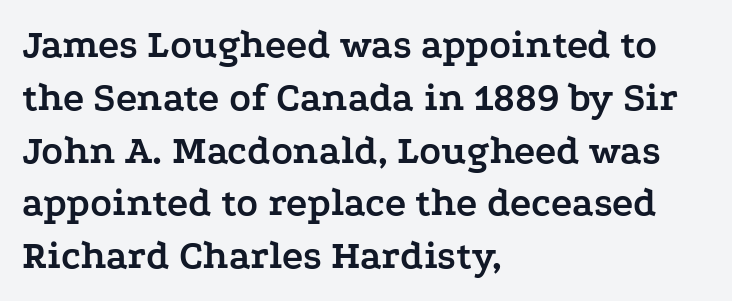
Each letter's strokes conclude with small projecting serifs. Compared with a centered layout, this one pins lines to the left instead. Rule under the text: the space is simply empty. Compared with typical paragraphs, the rows here are spaced about the same.
